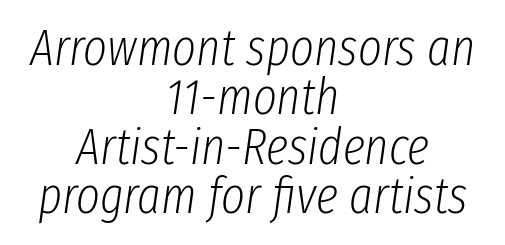
Beneath every word, the page is bare. Observe the ordinary spacing: letters are neighbours, not strangers. These lines are rendered in a variable-pitch font. Quick note: italic. The typesetting does not lean heavy: it is not bold.
